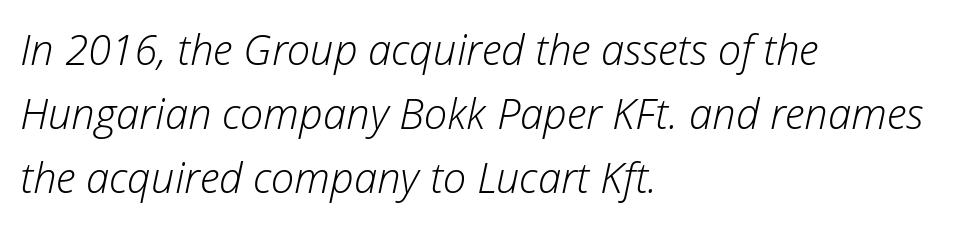
{"italic": "yes", "lean": "right", "slant_degrees": 12, "bold": "no", "weight": "light", "width": "normal", "stroke_contrast": "low", "x_height": "medium", "monospaced": "no", "underline": "no", "align": "left", "line_spacing": "normal", "line_spacing_ratio": 1.52, "letter_spacing": "normal", "letter_spacing_em": 0.0, "glyph_px": 42}
